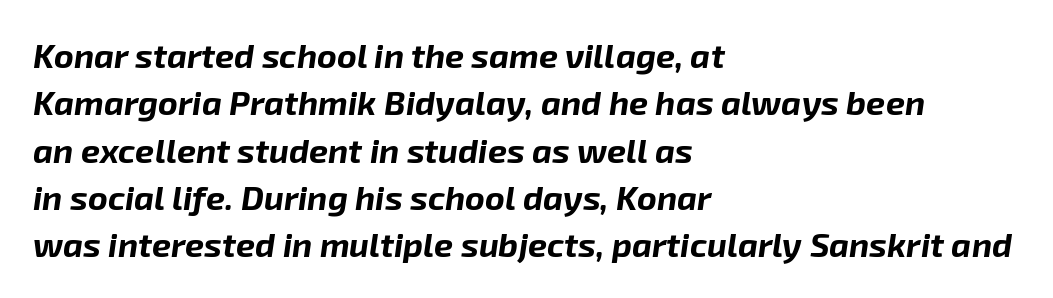
Q: Is the text bold? A: Yes.
Q: Is the text italic (slanted)? A: Yes, it leans right by about 8 degrees.
Q: Is the text underlined? A: No.
Q: How is the paragraph aligned? A: Left-aligned.
Q: Is the spacing between letters normal or unusually wide? A: Normal.
Q: Is the spacing between lines tight, normal or loose? A: Normal.
Q: Width (condensed, normal, or wide)? A: Normal.
Q: Stroke contrast? A: Low.
Q: x-height? A: Medium.
Q: Monospaced? A: No.
